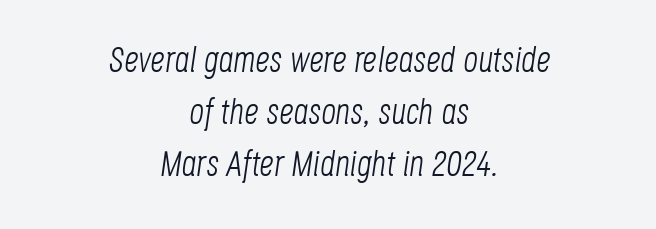
Spacing verdict: proportional, widths tailored to each character. Short and long lines alike share a common midpoint. Descender tails drop into unmarked territory. The letters sit at their default tracking, neither squeezed nor spread.
